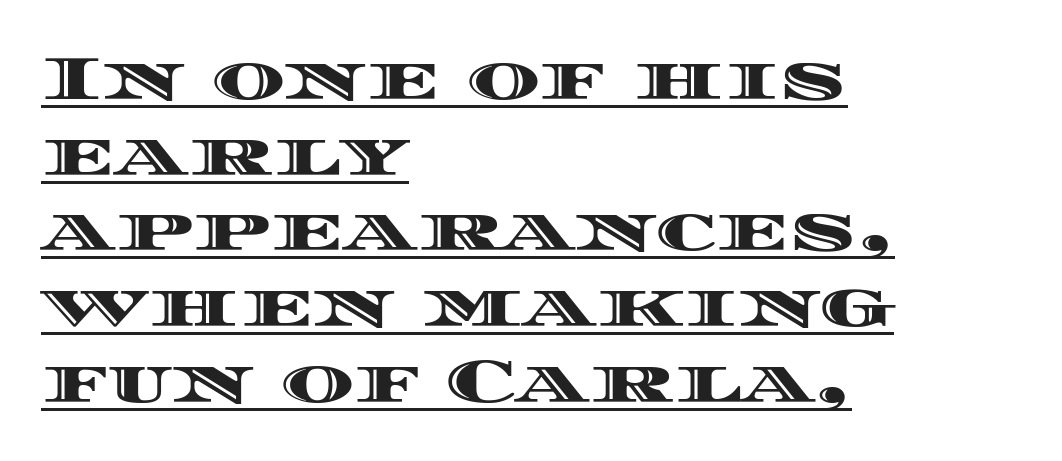
The letters stand straight up with perfectly vertical stems. Where is the straight margin? On the left. A typesetter would call this proportional, since set widths differ per character. These characters rest on top of a visible drawn line. The tracking reads as untouched default to a designer's eye.
